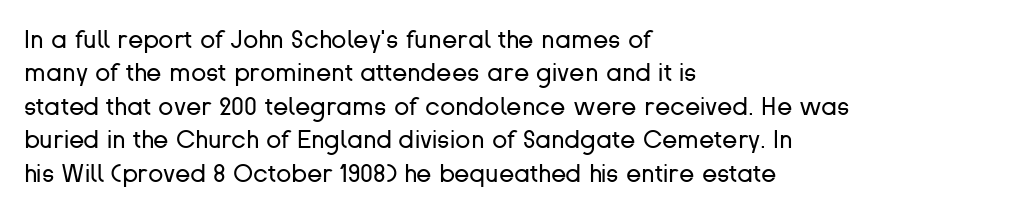
Notice how the stems are strictly vertical — no italics here. Clear beneath every line of the passage. Compared with typical paragraphs, the rows here are spaced about the same. The letters look calm and open, with moderate or lighter stems. Spacing between characters is what you'd get straight out of the box.
